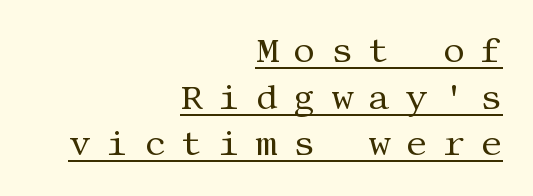
Words appear elongated and porous because spacing is wide. Stem width sits at or under what a default text font uses. This is underlined copy, the kind a proofreader might mark for attention. Baseline-to-baseline distance is the conventional proportion of letter height.
